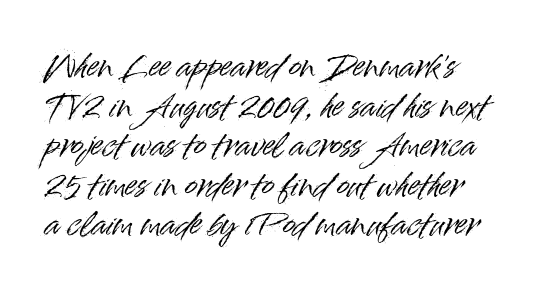
Just letters on the line, the space beneath them empty. Typographically, this falls in the sans-serif category. The space between consecutive lines is moderate. Tracking here is standard; glyphs follow each other at the usual distance. Each letter keeps its own natural width here, so spacing adapts to shape.
